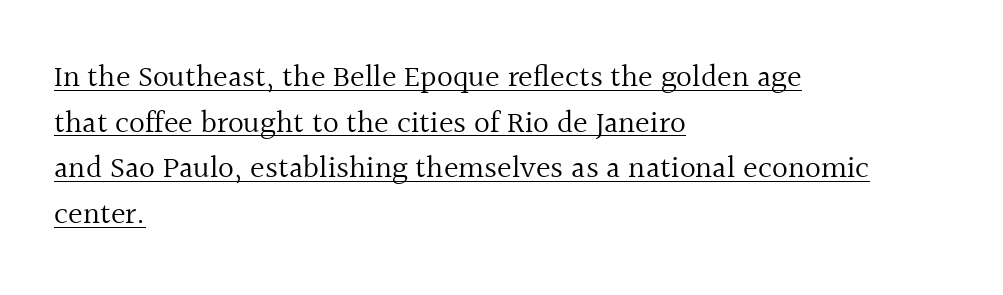
Q: Is the text bold? A: No.
Q: Is the text italic (slanted)? A: No, it is upright.
Q: Is the typeface a serif or a sans-serif typeface? A: Serif.
Q: Is the text underlined? A: Yes.
Q: How is the paragraph aligned? A: Left-aligned.
Q: Is the spacing between letters normal or unusually wide? A: Normal.
Q: Is the spacing between lines tight, normal or loose? A: Normal.
Q: Width (condensed, normal, or wide)? A: Normal.
Q: x-height? A: Medium.
Q: Monospaced? A: No.
